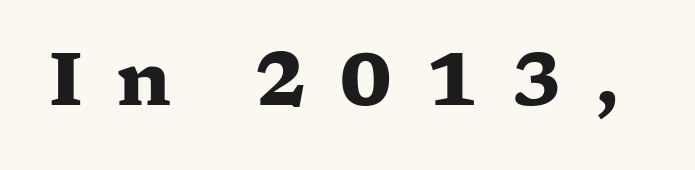
The image shows 73 px heavy, wide serif type, upright; set unusually wide letter spacing (+0.44 em), not underlined; low stroke contrast and a medium x-height.
